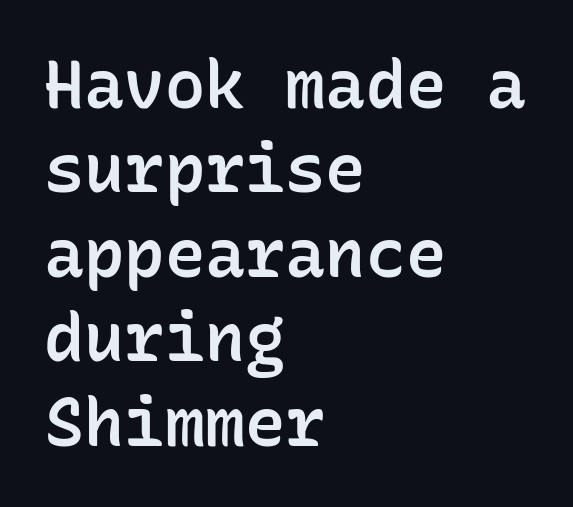
The image shows 67 px semibold sans-serif type, upright, monospaced; set left-aligned, normal line spacing (1.26x), normal letter spacing, not underlined; low stroke contrast and a medium x-height.
